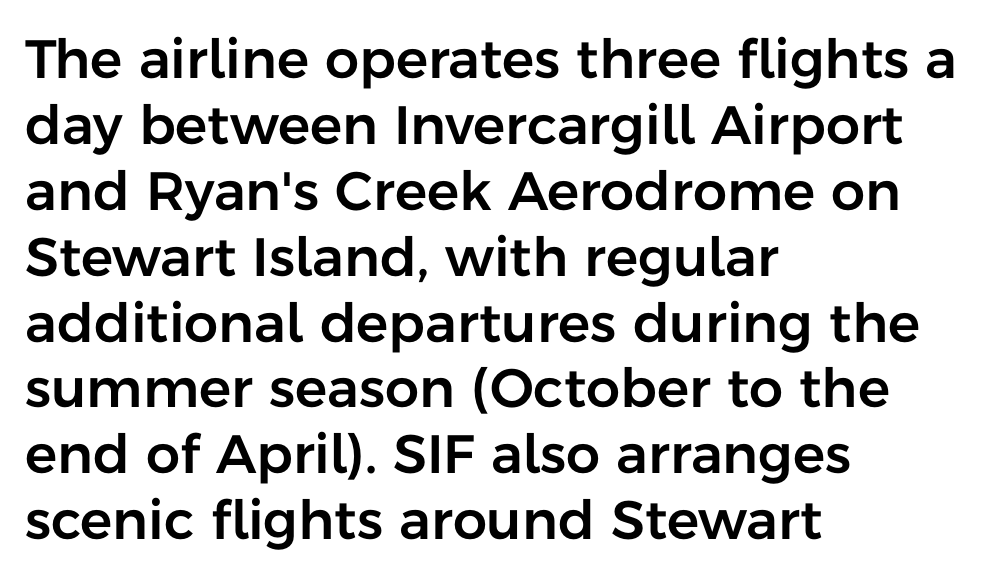
{"serif": "no", "italic": "no", "width": "normal", "stroke_contrast": "low", "x_height": "medium", "monospaced": "no", "underline": "no", "align": "left", "line_spacing_ratio": 1.22, "letter_spacing": "normal", "letter_spacing_em": 0.0, "glyph_px": 54}
